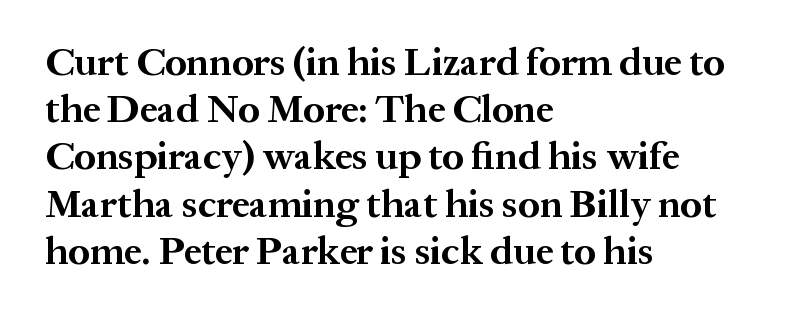
Q: Is the text bold? A: Yes.
Q: Is the text italic (slanted)? A: No, it is upright.
Q: Is the typeface a serif or a sans-serif typeface? A: Serif.
Q: Is the text underlined? A: No.
Q: How is the paragraph aligned? A: Left-aligned.
Q: Is the spacing between letters normal or unusually wide? A: Normal.
Q: Width (condensed, normal, or wide)? A: Normal.
Q: Stroke contrast? A: Medium.
Q: x-height? A: Medium.
Q: Monospaced? A: No.
